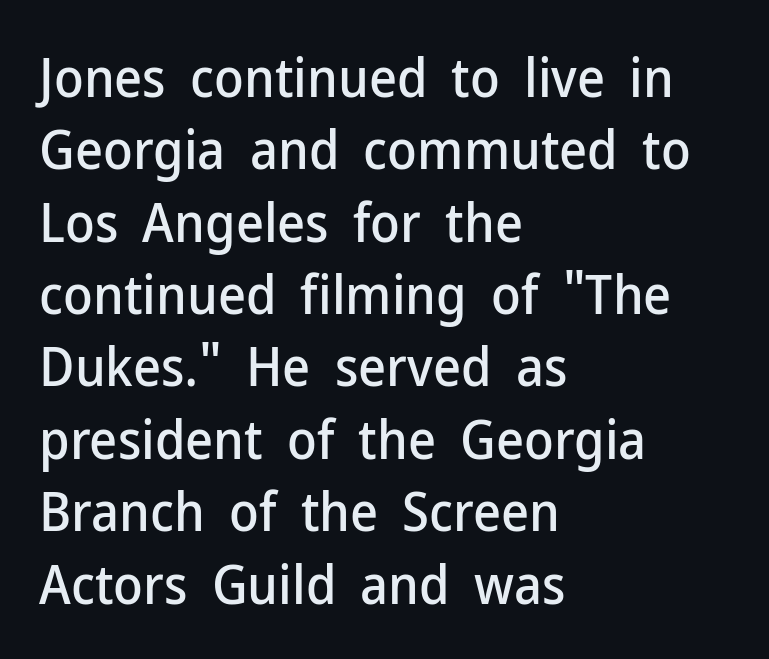
Q: Is the text italic (slanted)? A: No, it is upright.
Q: Is the typeface a serif or a sans-serif typeface? A: Sans-serif.
Q: Is the text underlined? A: No.
Q: How is the paragraph aligned? A: Left-aligned.
Q: Is the spacing between letters normal or unusually wide? A: Normal.
Q: Is the spacing between lines tight, normal or loose? A: Normal.
Q: Width (condensed, normal, or wide)? A: Normal.
Q: Stroke contrast? A: Low.
Q: x-height? A: Medium.
Q: Monospaced? A: No.
